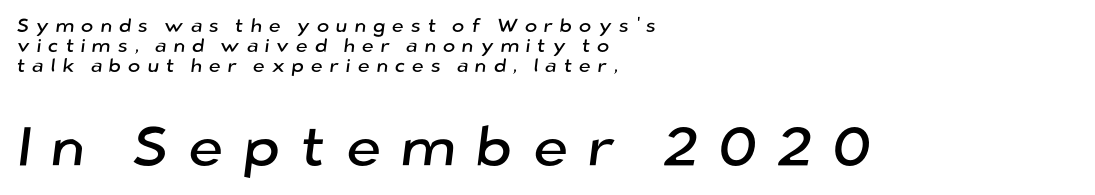
The image shows 56 px sans-serif type; set left-aligned, tight line spacing (1.06x), unusually wide letter spacing (+0.35 em), not underlined; the second (bottom) block is 2.95x larger; low stroke contrast and a medium x-height.
